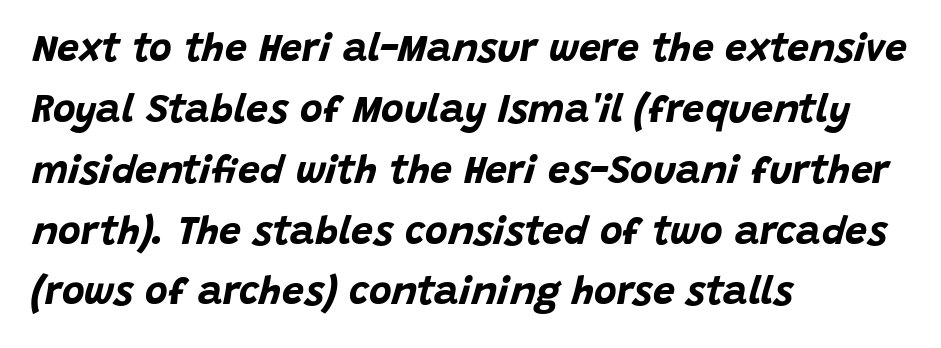
{"italic": "yes", "lean": "right", "slant_degrees": 15, "bold": "yes", "weight": "bold", "width": "normal", "stroke_contrast": "low", "x_height": "large", "monospaced": "no", "underline": "no", "align": "left", "line_spacing": "normal", "line_spacing_ratio": 1.56, "letter_spacing": "normal", "letter_spacing_em": 0.0, "glyph_px": 39}
